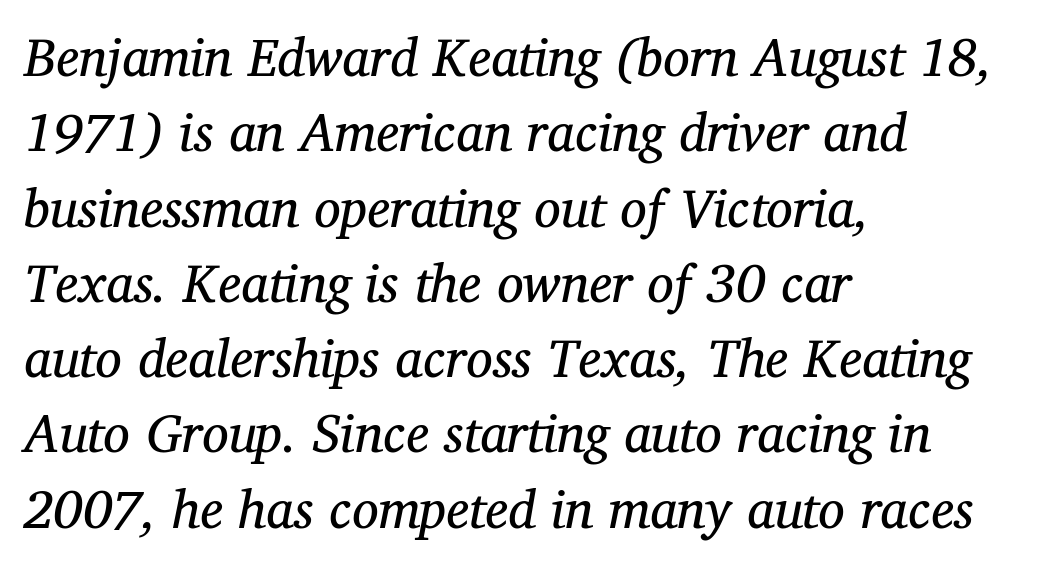
The words here are not underlined. Each letter keeps its own natural width here, so spacing adapts to shape. The lines in this sample share a left origin and differ only in where they stop. These lines keep a tight, regular rhythm from letter to letter. Stems and bowls with no extra thickness — not bold. Each letter's strokes conclude with small projecting serifs.
